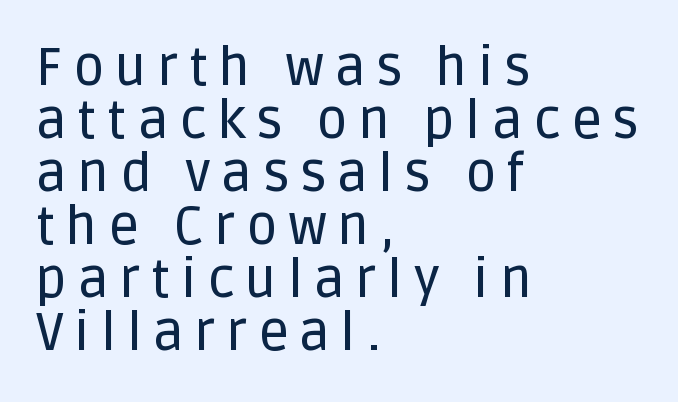
Q: Is the text italic (slanted)? A: No, it is upright.
Q: Is the typeface a serif or a sans-serif typeface? A: Sans-serif.
Q: Is the text underlined? A: No.
Q: How is the paragraph aligned? A: Left-aligned.
Q: Is the spacing between letters normal or unusually wide? A: Unusually wide.
Q: Is the spacing between lines tight, normal or loose? A: Tight.
Q: Width (condensed, normal, or wide)? A: Normal.
Q: Stroke contrast? A: Low.
Q: x-height? A: Large.
Q: Monospaced? A: No.
